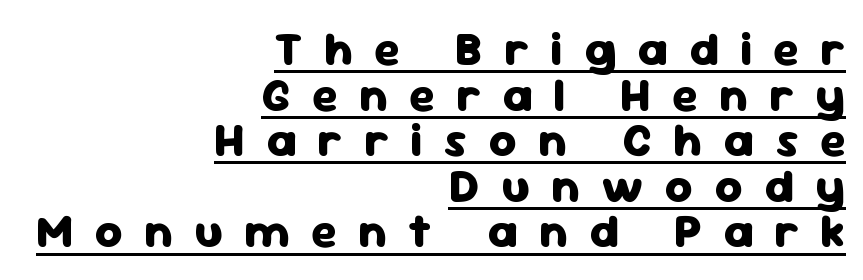
Q: Is the text bold? A: Yes.
Q: Is the text italic (slanted)? A: No, it is upright.
Q: Is the typeface a serif or a sans-serif typeface? A: Sans-serif.
Q: Is the text underlined? A: Yes.
Q: How is the paragraph aligned? A: Right-aligned.
Q: Is the spacing between letters normal or unusually wide? A: Unusually wide.
Q: Is the spacing between lines tight, normal or loose? A: Tight.
Q: Width (condensed, normal, or wide)? A: Normal.
Q: Stroke contrast? A: Low.
Q: x-height? A: Medium.
Q: Monospaced? A: No.
